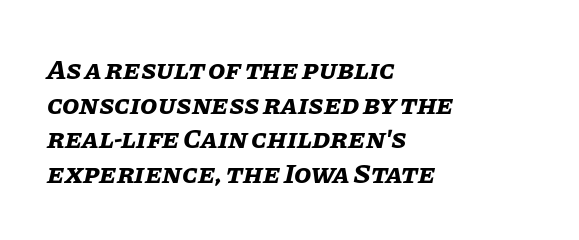
The image shows 28 px bold type, italic (leaning right); set left-aligned, line spacing 1.24x, normal letter spacing, not underlined; low stroke contrast and a large x-height.
